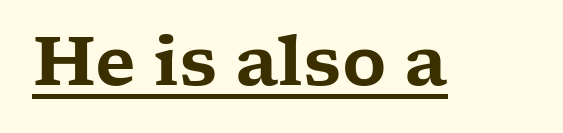
The image shows 68 px wide serif type, upright; set normal letter spacing, underlined; low stroke contrast and a medium x-height.
